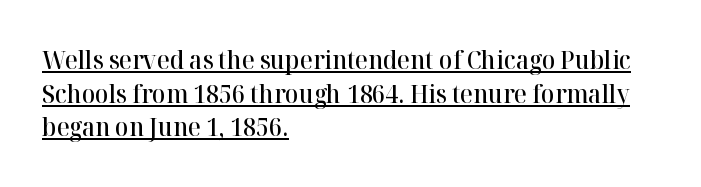
{"italic": "no", "bold": "semi", "underline": "yes", "align": "left", "line_spacing": "normal", "line_spacing_ratio": 1.35, "letter_spacing": "normal", "letter_spacing_em": 0.0, "glyph_px": 25}
